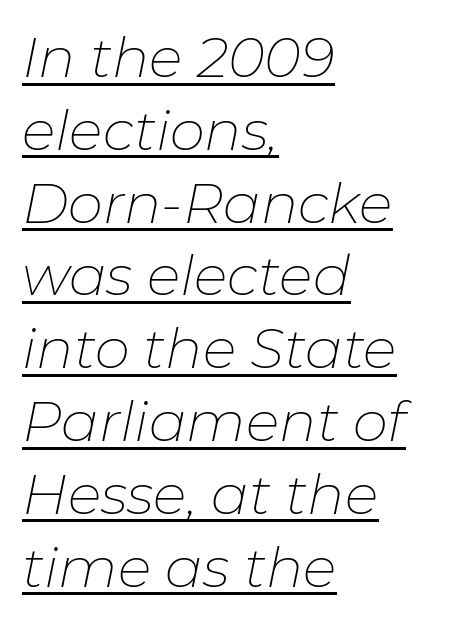
Q: Is the text bold? A: No.
Q: Is the text italic (slanted)? A: Yes, it leans right by about 11 degrees.
Q: Is the text underlined? A: Yes.
Q: How is the paragraph aligned? A: Left-aligned.
Q: Is the spacing between letters normal or unusually wide? A: Normal.
Q: Is the spacing between lines tight, normal or loose? A: Normal.
Q: Width (condensed, normal, or wide)? A: Normal.
Q: Stroke contrast? A: Low.
Q: x-height? A: Medium.
Q: Monospaced? A: No.
